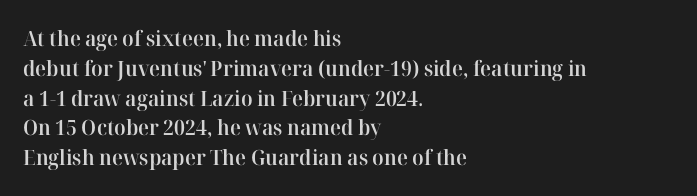
Every row of glyphs begins at an identical x-position on the left. Underlining? Definitely not there. What's the leading like? Ordinary, nothing unusual. The tracking reads as untouched default to a designer's eye. A fair bit of extra ink — the face is semibold, not bold.
